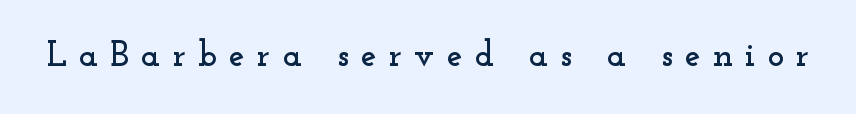
Look at the tracking — it's clearly loosened, letters drifting apart. These lines are composed in type with serifs. Beneath every word, the page is bare. Italic: no, the glyphs are upright roman. Think of a printed novel: that variable character pitch is what you see here.
